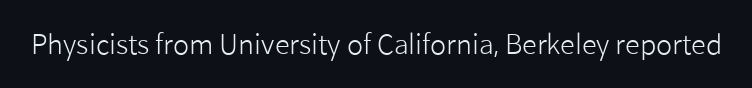
The image shows 27 px text type, upright; set normal letter spacing, not underlined.
